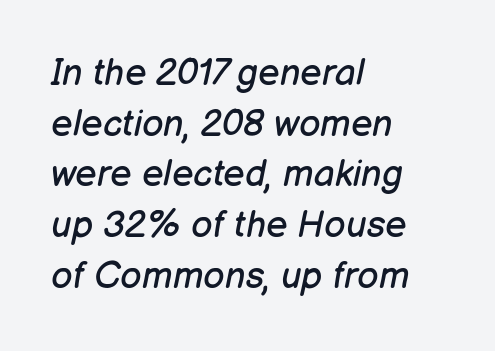
{"italic": "yes", "lean": "right", "slant_degrees": 12, "bold": "no", "weight": "regular", "width": "normal", "stroke_contrast": "low", "x_height": "medium", "monospaced": "no", "underline": "no", "align": "left", "line_spacing": "normal", "line_spacing_ratio": 1.37, "letter_spacing": "normal", "letter_spacing_em": 0.0, "glyph_px": 37}
